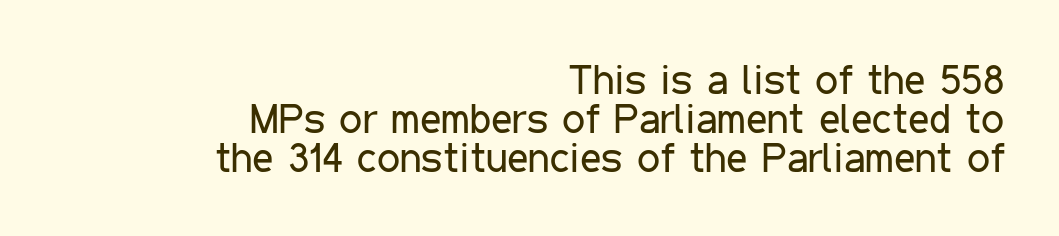
{"serif": "no", "italic": "no", "bold": "no", "weight": "regular", "width": "condensed", "stroke_contrast": "low", "x_height": "medium", "monospaced": "no", "underline": "no", "align": "right", "line_spacing": "tight", "line_spacing_ratio": 0.95, "letter_spacing": "normal", "letter_spacing_em": 0.0, "glyph_px": 41}
